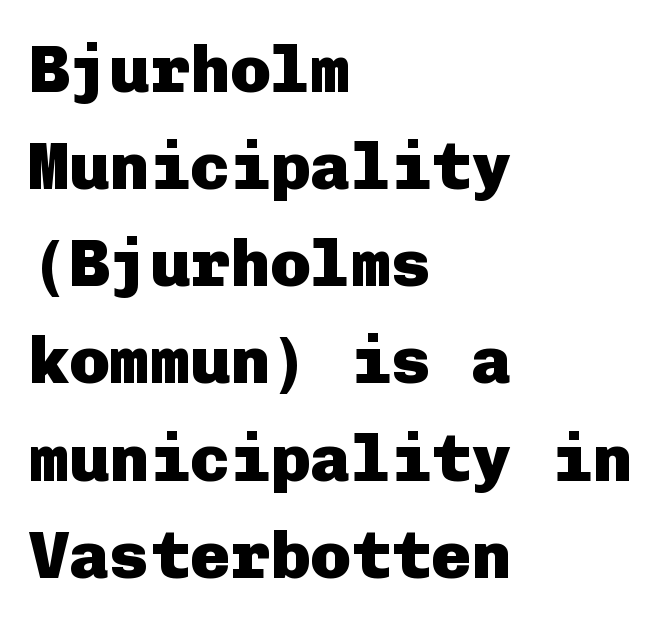
The image shows 67 px heavy sans-serif type, upright; set left-aligned, normal line spacing (1.45x), normal letter spacing, not underlined; low stroke contrast and a medium x-height.
